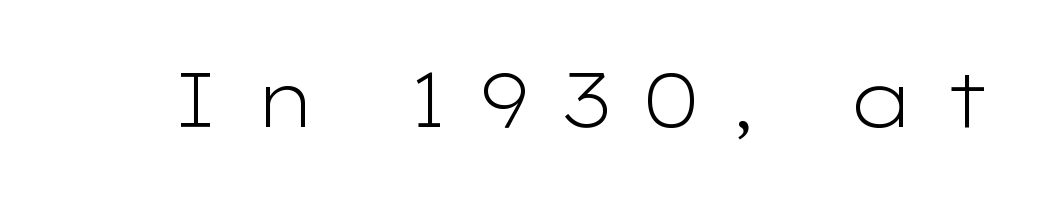
Q: Is the text bold? A: No.
Q: Is the text italic (slanted)? A: No, it is upright.
Q: Is the typeface a serif or a sans-serif typeface? A: Sans-serif.
Q: Is the text underlined? A: No.
Q: Is the spacing between letters normal or unusually wide? A: Unusually wide.
Q: Width (condensed, normal, or wide)? A: Wide.
Q: Stroke contrast? A: Low.
Q: x-height? A: Medium.
Q: Monospaced? A: No.
